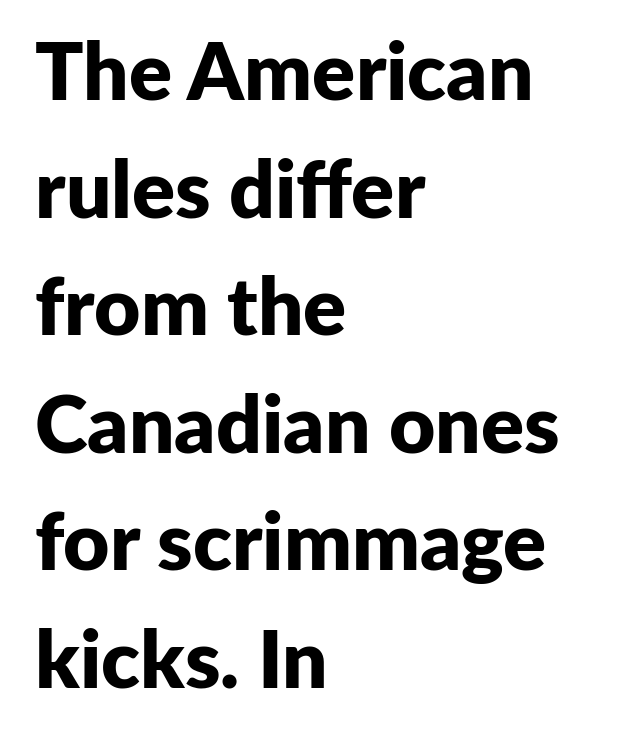
Q: Is the text bold? A: Yes.
Q: Is the text italic (slanted)? A: No, it is upright.
Q: Is the typeface a serif or a sans-serif typeface? A: Sans-serif.
Q: Is the text underlined? A: No.
Q: How is the paragraph aligned? A: Left-aligned.
Q: Is the spacing between letters normal or unusually wide? A: Normal.
Q: Is the spacing between lines tight, normal or loose? A: Normal.
Q: Width (condensed, normal, or wide)? A: Normal.
Q: Stroke contrast? A: Low.
Q: x-height? A: Medium.
Q: Monospaced? A: No.
